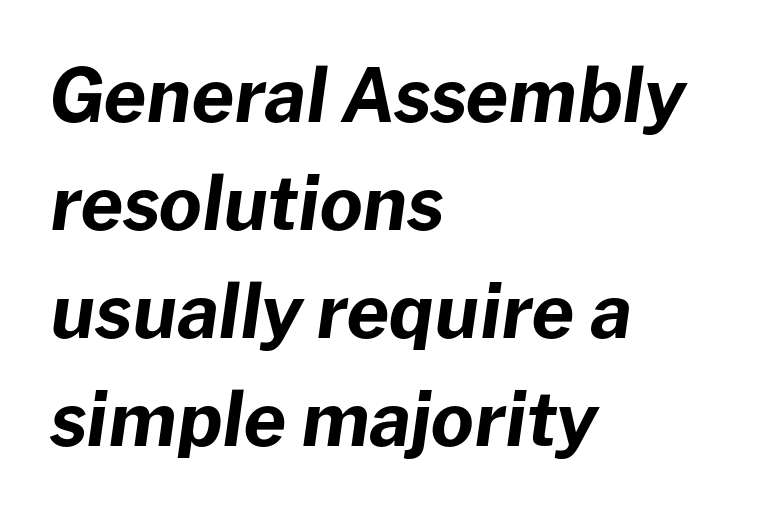
The specimen reads as italic at a glance. Summary of weight: heavy, a full bold. Rule under the text: the space is simply empty. Does the copy run flush right? No — it runs flush left. The letters advance in unequal steps, a hallmark of proportional type.
